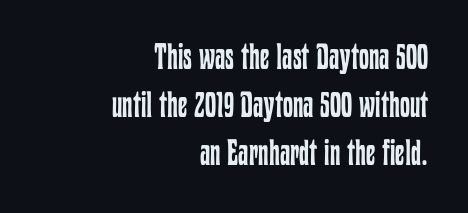
Casual observation: everything's shoved over to the right. The designer left line spacing at the default. Compared with typical body copy, the letter spacing here is the same. Heaviness? Minimal to ordinary, like unemphasized prose.
